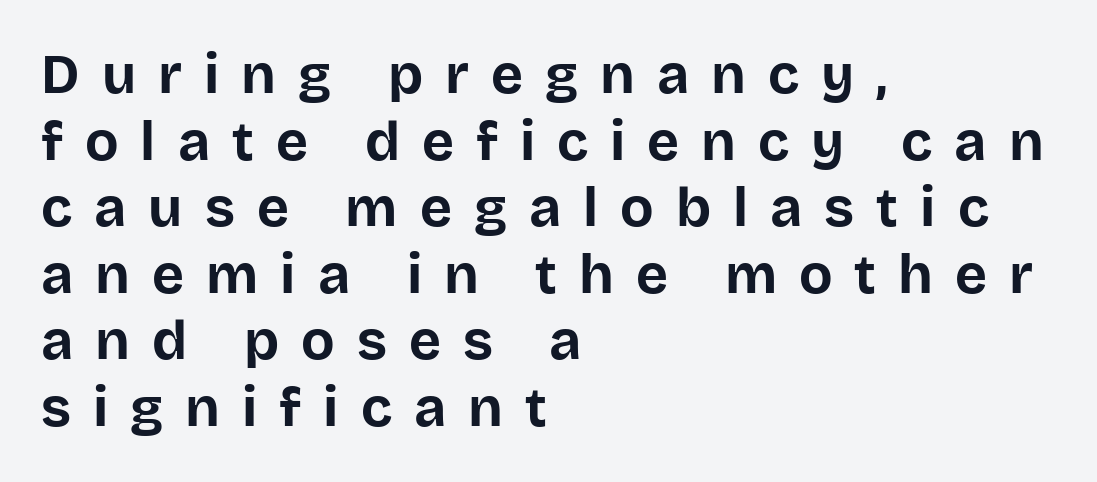
Q: Is the text bold? A: Yes.
Q: Is the text italic (slanted)? A: No, it is upright.
Q: Is the typeface a serif or a sans-serif typeface? A: Sans-serif.
Q: Is the text underlined? A: No.
Q: How is the paragraph aligned? A: Left-aligned.
Q: Is the spacing between letters normal or unusually wide? A: Unusually wide.
Q: Width (condensed, normal, or wide)? A: Normal.
Q: Stroke contrast? A: Low.
Q: x-height? A: Large.
Q: Monospaced? A: No.
